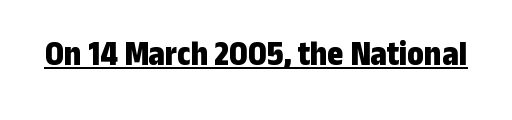
The passage shown is typed in a proportional face where columns would drift. These lines were composed using upright roman letters. Default kerning and tracking; the words read as compact shapes. Is there an underline? Yes — a line sits under the letters.
